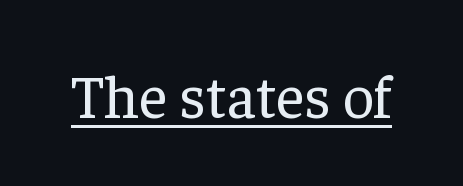
{"serif": "yes", "italic": "no", "bold": "no", "weight": "regular", "width": "normal", "stroke_contrast": "low", "x_height": "medium", "monospaced": "no", "underline": "yes", "letter_spacing": "normal", "letter_spacing_em": 0.0, "glyph_px": 61}
